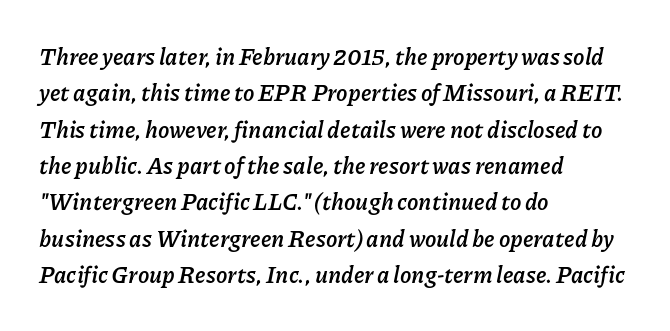
Q: Is the text bold? A: Yes.
Q: Is the text italic (slanted)? A: Yes, it leans right by about 11 degrees.
Q: Is the text underlined? A: No.
Q: How is the paragraph aligned? A: Left-aligned.
Q: Is the spacing between letters normal or unusually wide? A: Normal.
Q: Is the spacing between lines tight, normal or loose? A: Normal.
